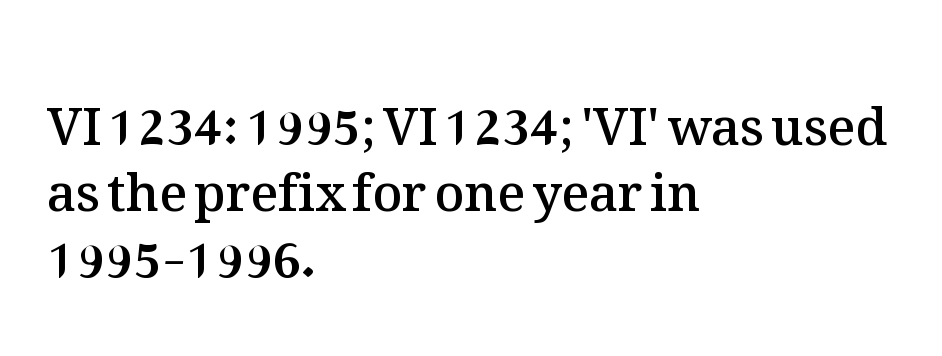
Q: Is the text bold? A: Semi-bold.
Q: Is the text italic (slanted)? A: No, it is upright.
Q: Is the text underlined? A: No.
Q: How is the paragraph aligned? A: Left-aligned.
Q: Is the spacing between letters normal or unusually wide? A: Normal.
Q: Is the spacing between lines tight, normal or loose? A: Normal.
Q: Width (condensed, normal, or wide)? A: Normal.
Q: Stroke contrast? A: Medium.
Q: x-height? A: Medium.
Q: Monospaced? A: No.
